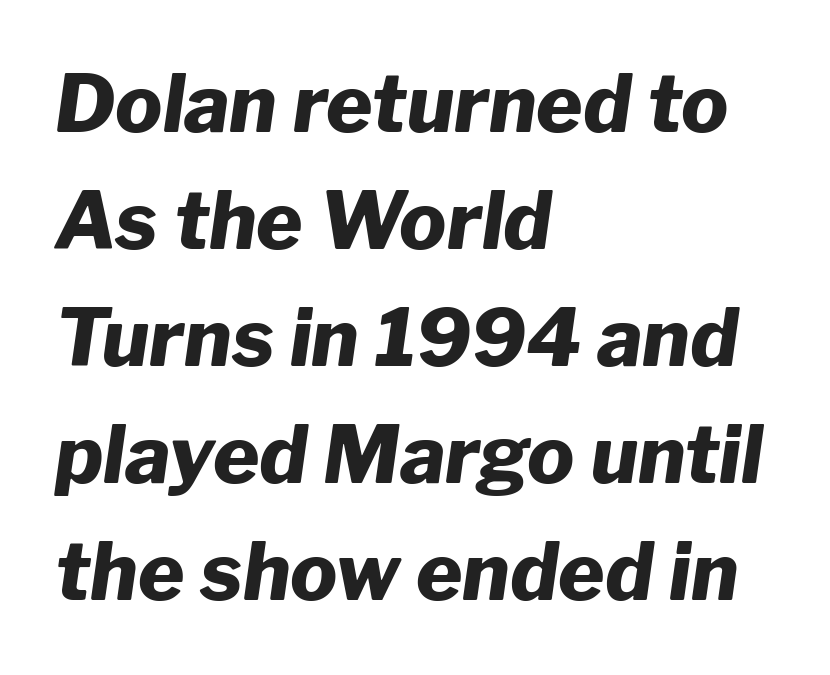
The image shows 79 px heavy type, italic (leaning right); set left-aligned, normal line spacing (1.48x), normal letter spacing, not underlined; low stroke contrast and a medium x-height.
